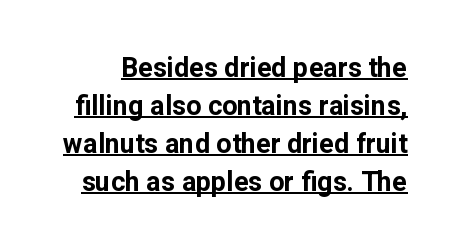
The image shows 27 px bold type, upright; set normal line spacing (1.41x), normal letter spacing, underlined.
